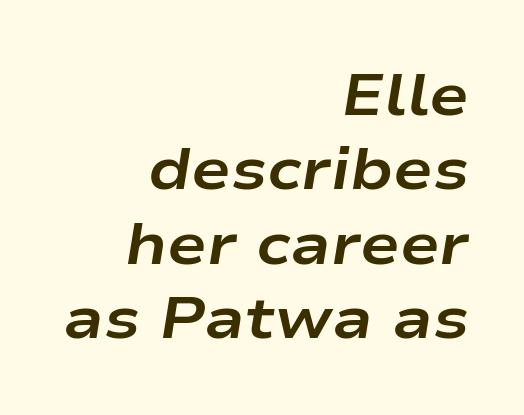
Q: Is the text bold? A: Yes.
Q: Is the text italic (slanted)? A: Yes, it leans right by about 9 degrees.
Q: Is the text underlined? A: No.
Q: How is the paragraph aligned? A: Right-aligned.
Q: Is the spacing between letters normal or unusually wide? A: Normal.
Q: Is the spacing between lines tight, normal or loose? A: Normal.
Q: Width (condensed, normal, or wide)? A: Wide.
Q: Stroke contrast? A: Low.
Q: x-height? A: Medium.
Q: Monospaced? A: No.
